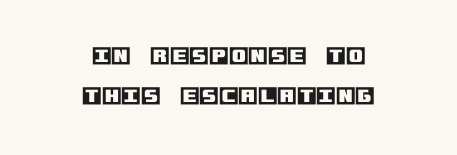
{"italic": "no", "underline": "no", "align": "center", "line_spacing": "loose", "line_spacing_ratio": 2.02, "letter_spacing": "normal", "letter_spacing_em": 0.0, "glyph_px": 20}
